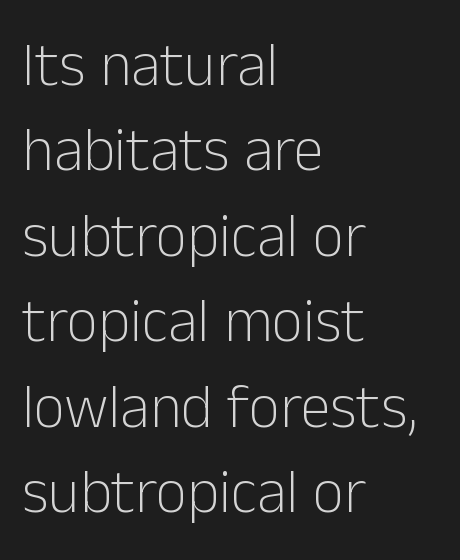
The image shows 61 px light sans-serif type, upright; set left-aligned, normal line spacing (1.4x), normal letter spacing, not underlined; low stroke contrast and a medium x-height.
